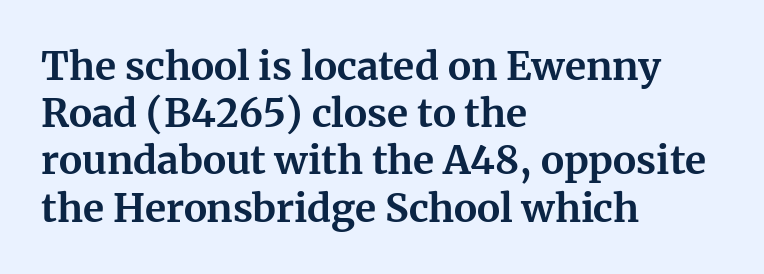
Q: Is the text bold? A: Yes.
Q: Is the text italic (slanted)? A: No, it is upright.
Q: Is the typeface a serif or a sans-serif typeface? A: Serif.
Q: Is the text underlined? A: No.
Q: How is the paragraph aligned? A: Left-aligned.
Q: Is the spacing between letters normal or unusually wide? A: Normal.
Q: Width (condensed, normal, or wide)? A: Normal.
Q: Stroke contrast? A: Medium.
Q: x-height? A: Medium.
Q: Monospaced? A: No.
